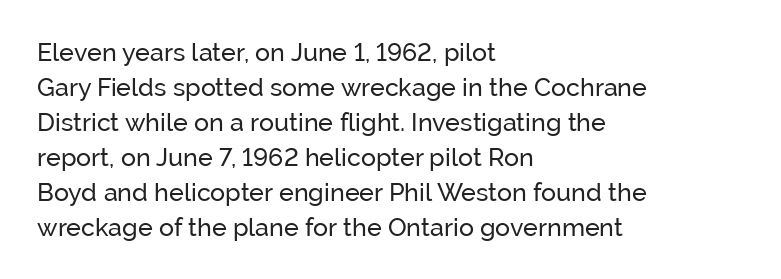
Q: Is the text bold? A: No.
Q: Is the text italic (slanted)? A: No, it is upright.
Q: Is the text underlined? A: No.
Q: How is the paragraph aligned? A: Left-aligned.
Q: Is the spacing between letters normal or unusually wide? A: Normal.
Q: Is the spacing between lines tight, normal or loose? A: Normal.
